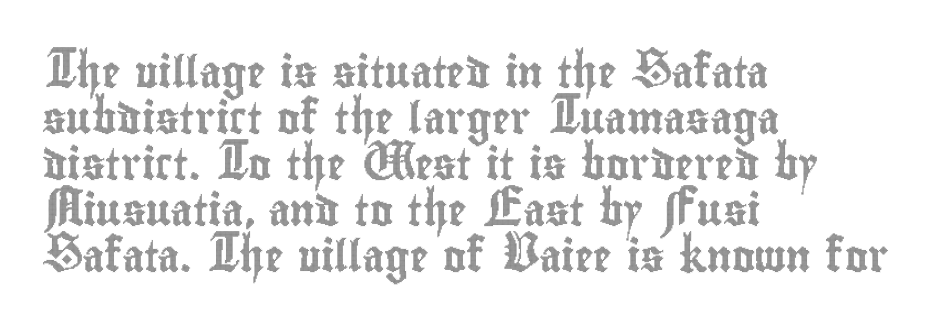
The image shows 31 px condensed type, upright; set left-aligned, normal line spacing (1.48x), normal letter spacing, not underlined; a small x-height.
